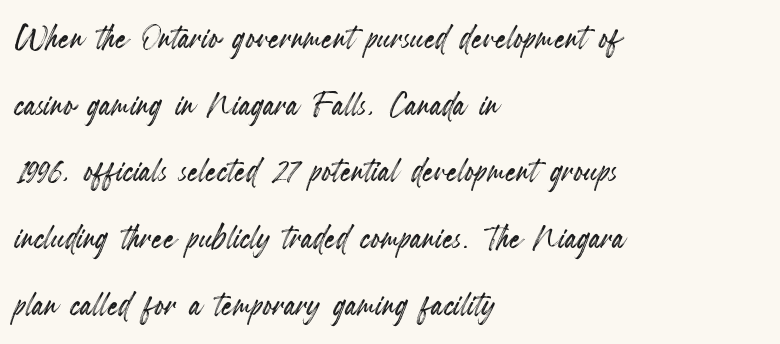
One glance says typical: line gaps are just what's usual. Short and long lines alike share a common starting point at left. The glyphs are unaccompanied by any horizontal stroke below them. The face used here is proportionally spaced, like ordinary book or web type.
